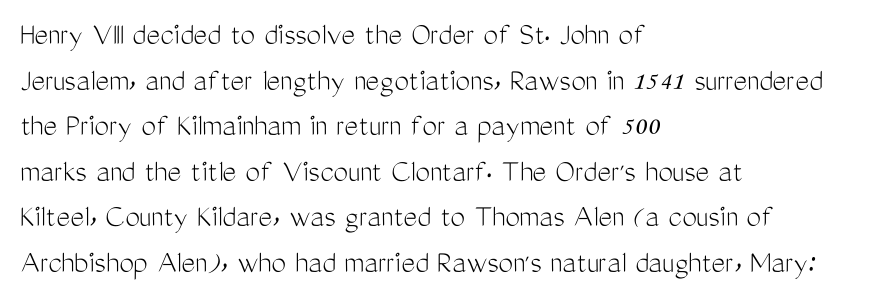
Q: Is the text bold? A: No.
Q: Is the text italic (slanted)? A: No, it is upright.
Q: Is the typeface a serif or a sans-serif typeface? A: Sans-serif.
Q: Is the text underlined? A: No.
Q: How is the paragraph aligned? A: Left-aligned.
Q: Is the spacing between letters normal or unusually wide? A: Normal.
Q: Is the spacing between lines tight, normal or loose? A: Normal.
Q: Width (condensed, normal, or wide)? A: Condensed.
Q: Stroke contrast? A: Medium.
Q: x-height? A: Medium.
Q: Monospaced? A: No.
